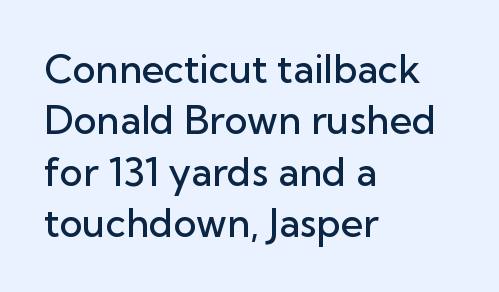
Q: Is the text bold? A: Semi-bold.
Q: Is the text italic (slanted)? A: No, it is upright.
Q: Is the typeface a serif or a sans-serif typeface? A: Sans-serif.
Q: Is the text underlined? A: No.
Q: How is the paragraph aligned? A: Left-aligned.
Q: Is the spacing between letters normal or unusually wide? A: Normal.
Q: Is the spacing between lines tight, normal or loose? A: Normal.
Q: Width (condensed, normal, or wide)? A: Normal.
Q: Stroke contrast? A: Low.
Q: x-height? A: Medium.
Q: Monospaced? A: No.
